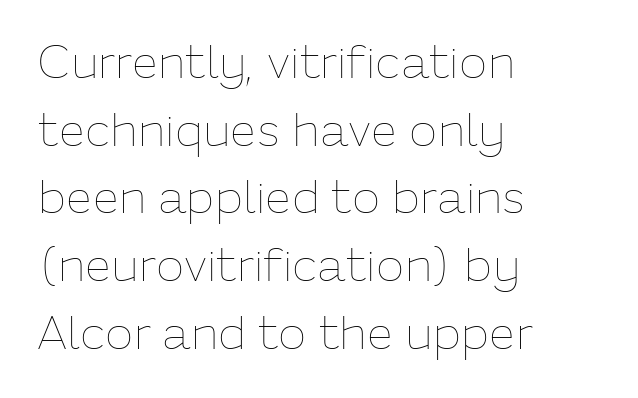
Q: Is the text bold? A: No.
Q: Is the text italic (slanted)? A: No, it is upright.
Q: Is the text underlined? A: No.
Q: How is the paragraph aligned? A: Left-aligned.
Q: Is the spacing between letters normal or unusually wide? A: Normal.
Q: Is the spacing between lines tight, normal or loose? A: Normal.
Q: Width (condensed, normal, or wide)? A: Normal.
Q: Stroke contrast? A: Low.
Q: x-height? A: Medium.
Q: Monospaced? A: No.
